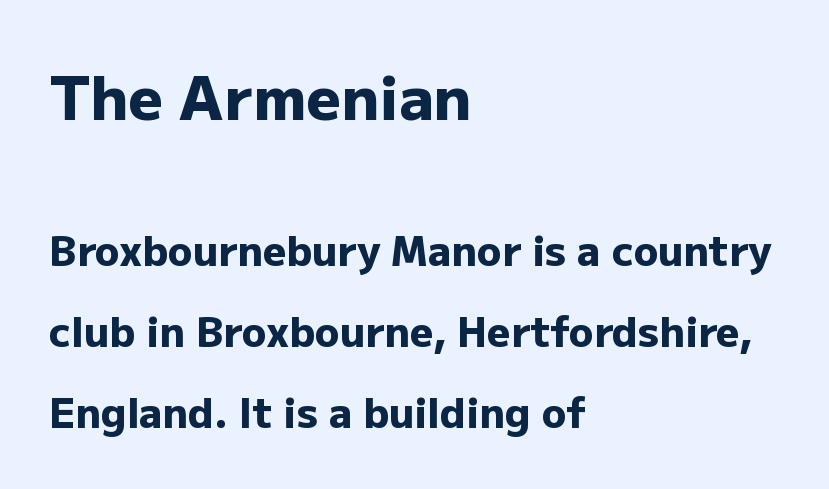
The image shows 61 px heavy sans-serif type, upright; set left-aligned, loose line spacing (1.97x), normal letter spacing, not underlined; the first (top) block is 1.49x larger; low stroke contrast and a medium x-height.
